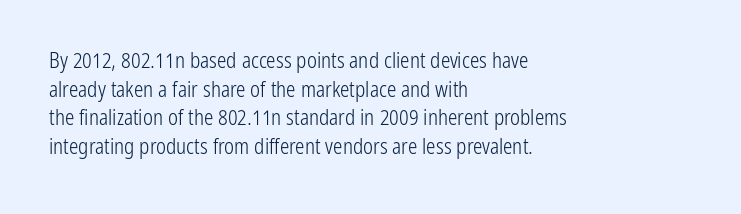
The image shows 21 px text type, upright; set left-aligned, normal line spacing (1.36x), normal letter spacing, not underlined.
